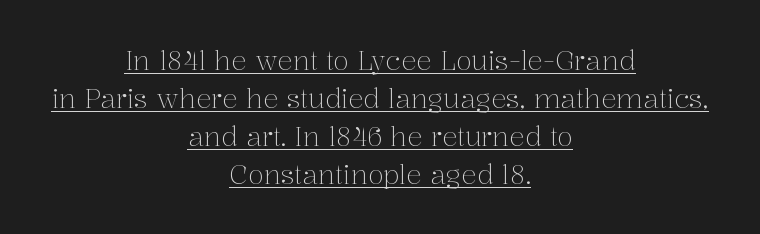
The image shows 26 px text type, upright; set centered, normal line spacing (1.46x), normal letter spacing, underlined.
